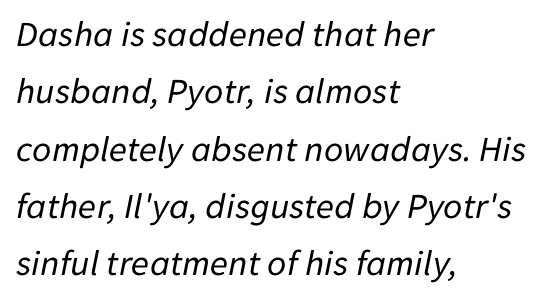
The image shows 37 px regular-weight type, italic (leaning right); set left-aligned, normal line spacing (1.55x), normal letter spacing, not underlined; low stroke contrast and a medium x-height.
